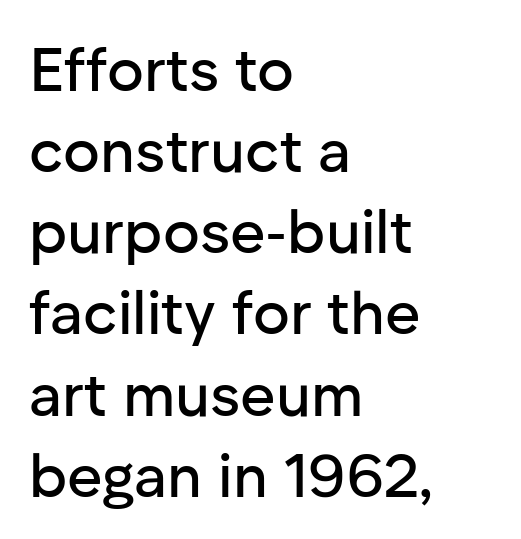
Standard letterfit; no display-style spreading of the glyphs. Nobody drew a line under any word here. The letters carry no serifs — their stems end cleanly without finishing strokes. Notice how descenders clear the ascenders below comfortably — that's standard leading. Posture: upright roman.
